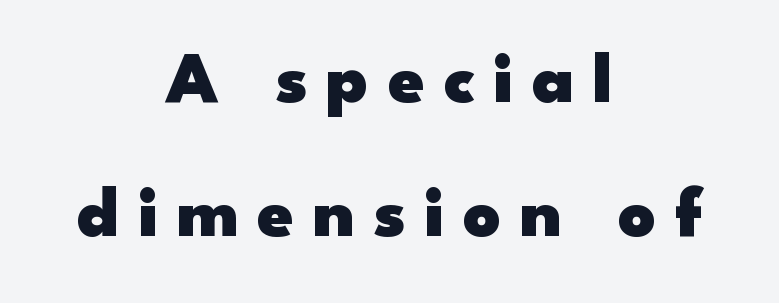
Q: Is the text bold? A: Yes.
Q: Is the text italic (slanted)? A: No, it is upright.
Q: Is the typeface a serif or a sans-serif typeface? A: Sans-serif.
Q: Is the text underlined? A: No.
Q: How is the paragraph aligned? A: Centered.
Q: Is the spacing between letters normal or unusually wide? A: Unusually wide.
Q: Width (condensed, normal, or wide)? A: Wide.
Q: Stroke contrast? A: Low.
Q: x-height? A: Small.
Q: Monospaced? A: No.
